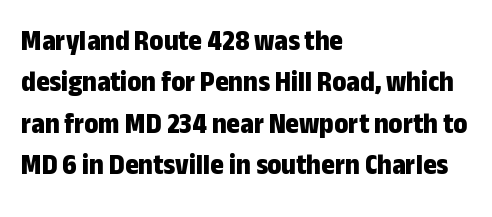
The rows are spaced the way most documents space them. Tracking value appears to be zero — textbook default spacing. No italicization has been applied; the sample stays upright. Each row of text sits above clean, open space.
